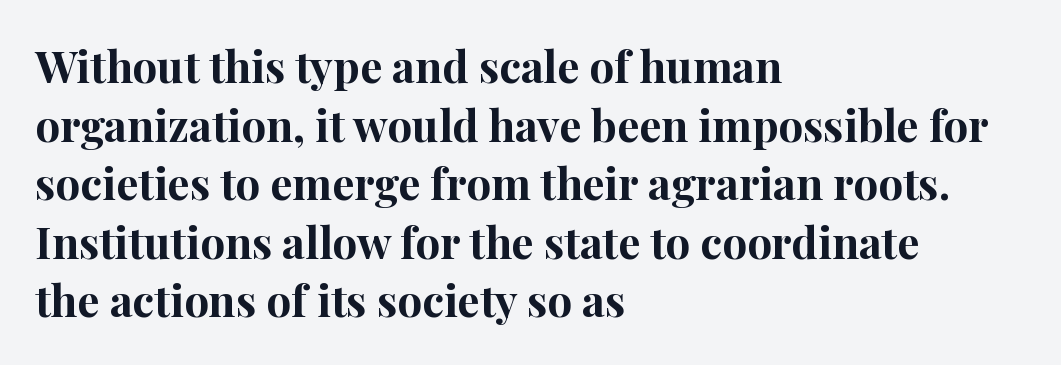
Q: Is the text bold? A: Yes.
Q: Is the text italic (slanted)? A: No, it is upright.
Q: Is the typeface a serif or a sans-serif typeface? A: Serif.
Q: Is the text underlined? A: No.
Q: How is the paragraph aligned? A: Left-aligned.
Q: Is the spacing between letters normal or unusually wide? A: Normal.
Q: Is the spacing between lines tight, normal or loose? A: Normal.
Q: Width (condensed, normal, or wide)? A: Normal.
Q: Stroke contrast? A: High.
Q: x-height? A: Medium.
Q: Monospaced? A: No.
